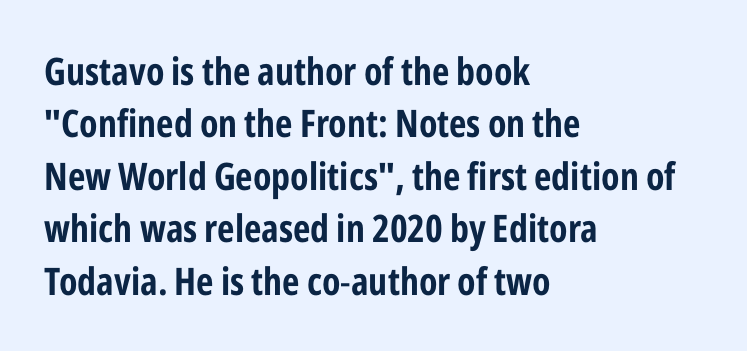
The image shows 38 px condensed sans-serif type, upright; set left-aligned, normal line spacing (1.38x), normal letter spacing, not underlined; low stroke contrast and a medium x-height.
